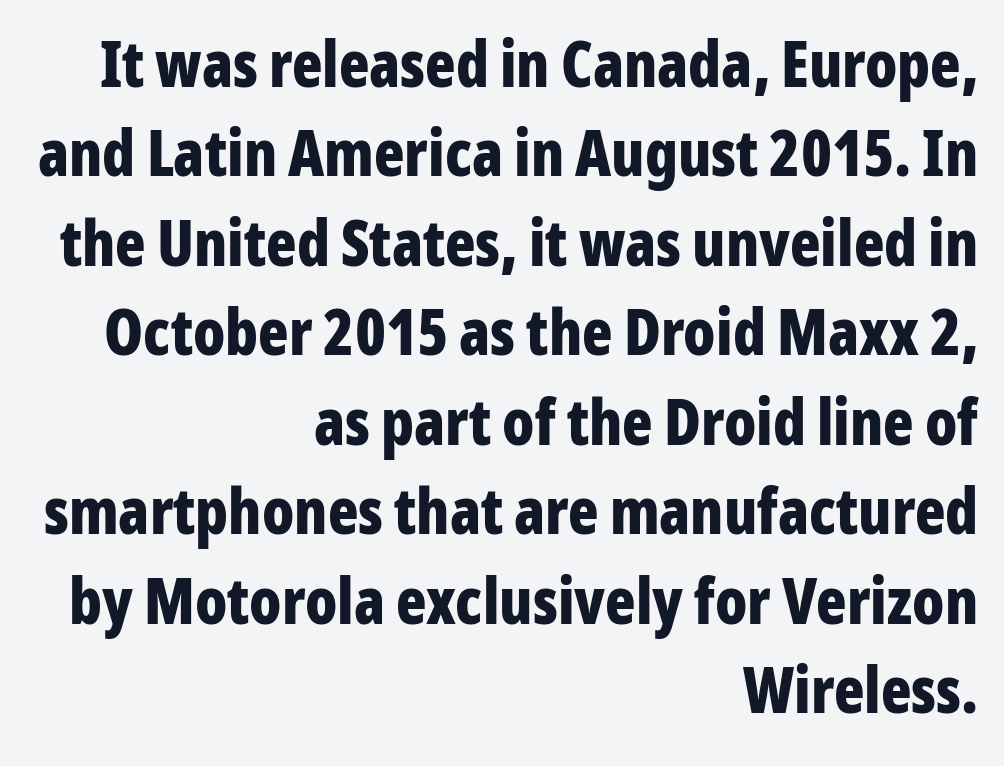
Is the block centered? No — it sits flush against the right margin. Heavy-handed strokes throughout: this text is bold. Nobody drew a line under any word here. A sans-serif font was chosen for this passage.
